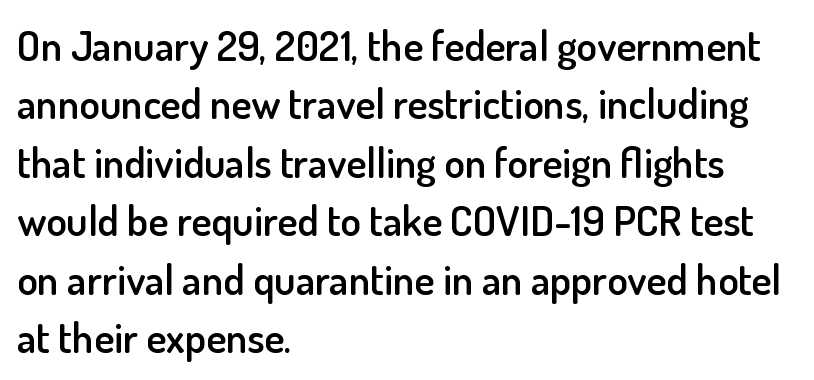
Q: Is the text bold? A: Semi-bold.
Q: Is the text italic (slanted)? A: No, it is upright.
Q: Is the typeface a serif or a sans-serif typeface? A: Sans-serif.
Q: Is the text underlined? A: No.
Q: How is the paragraph aligned? A: Left-aligned.
Q: Is the spacing between letters normal or unusually wide? A: Normal.
Q: Is the spacing between lines tight, normal or loose? A: Normal.
Q: Width (condensed, normal, or wide)? A: Normal.
Q: Stroke contrast? A: Low.
Q: x-height? A: Small.
Q: Monospaced? A: No.
